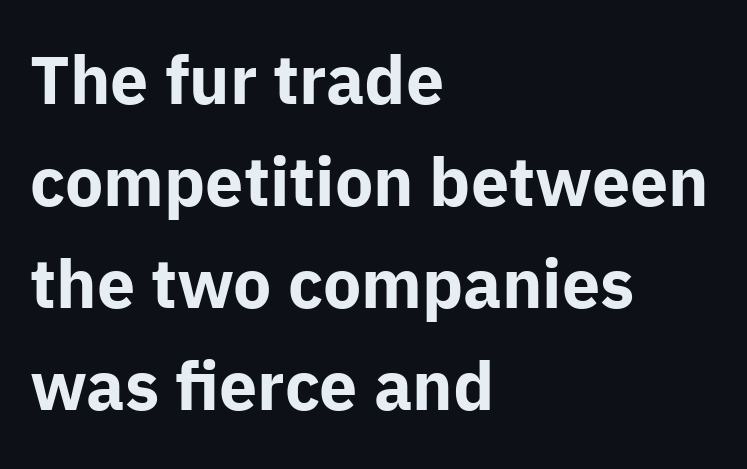
Q: Is the text bold? A: Yes.
Q: Is the text italic (slanted)? A: No, it is upright.
Q: Is the typeface a serif or a sans-serif typeface? A: Sans-serif.
Q: Is the text underlined? A: No.
Q: How is the paragraph aligned? A: Left-aligned.
Q: Is the spacing between letters normal or unusually wide? A: Normal.
Q: Is the spacing between lines tight, normal or loose? A: Normal.
Q: Width (condensed, normal, or wide)? A: Normal.
Q: Stroke contrast? A: Low.
Q: x-height? A: Medium.
Q: Monospaced? A: No.
